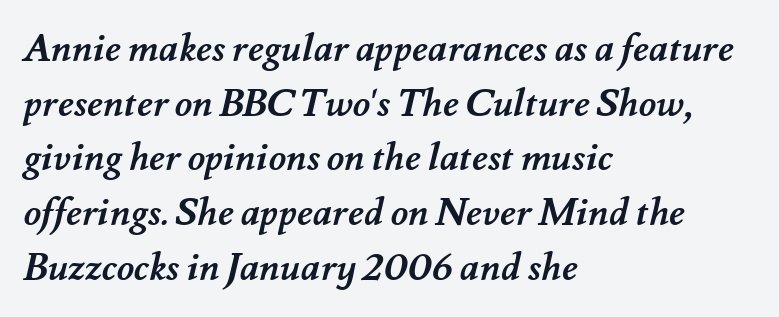
{"bold": "yes", "weight": "semibold", "width": "normal", "stroke_contrast": "medium", "x_height": "small", "monospaced": "no", "underline": "no", "align": "left", "line_spacing": "normal", "line_spacing_ratio": 1.44, "letter_spacing": "normal", "letter_spacing_em": 0.0, "glyph_px": 38}
